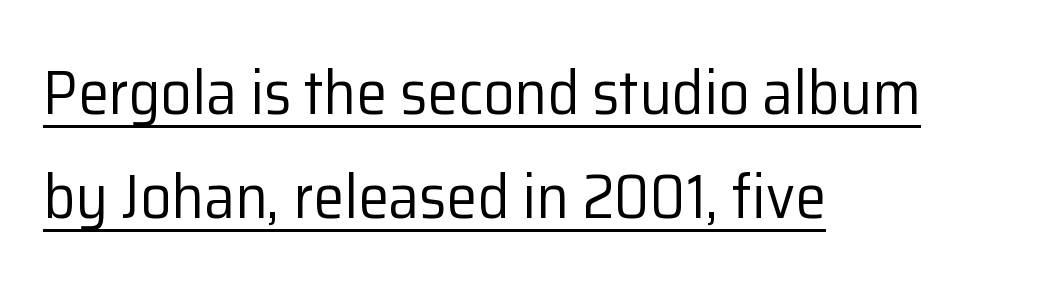
Quick note: underline on. A quiet, ordinary-to-light weight characterises the typeface. The font's upright variant was chosen for this text. Serifs: no, the terminals of the letterforms are clean. Line beginnings align vertically; line endings do not. Nothing unusual about the tracking: characters are spaced as the font intends.
